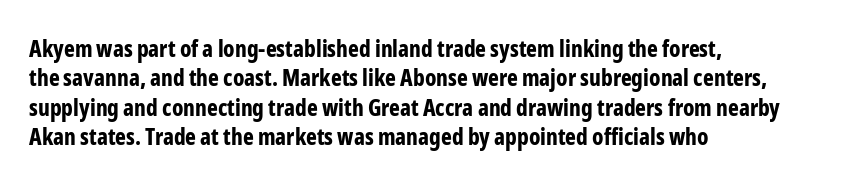
The image shows 23 px bold type, upright; set left-aligned, normal line spacing (1.28x), normal letter spacing, not underlined.
